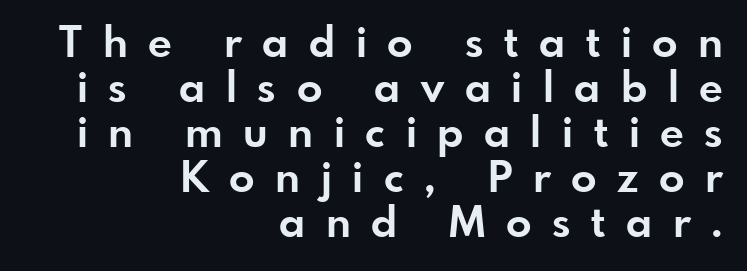
{"serif": "no", "italic": "no", "bold": "yes", "weight": "bold", "width": "normal", "stroke_contrast": "low", "x_height": "small", "monospaced": "no", "underline": "no", "align": "right", "line_spacing": "tight", "line_spacing_ratio": 1.07, "letter_spacing": "wide", "letter_spacing_em": 0.49, "glyph_px": 42}
